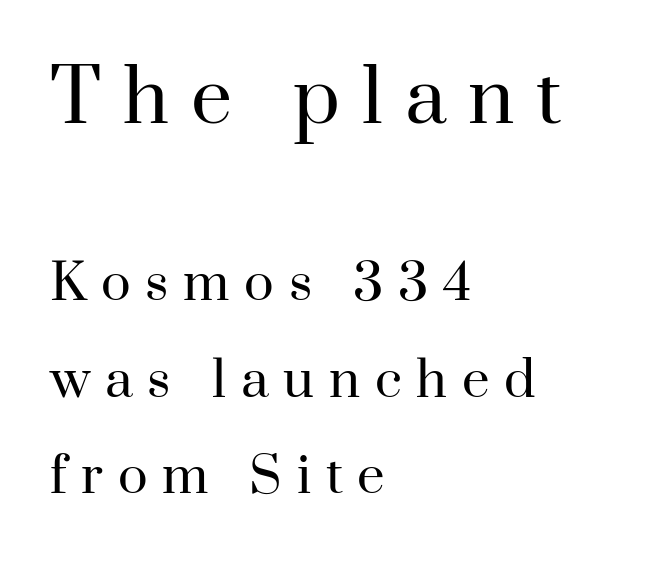
A light-to-regular cut is what we see here. Stroke terminals: seriffed. The rendering uses natural spacing where letterforms have individual widths. Honestly, there is no underline to notice here at all. You get the large type first, then a drop to smaller type. In CSS terms this would be text-align: left.
